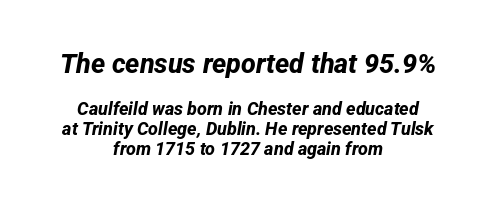
Descender tails drop into unmarked territory. Every row of glyphs is offset so its center matches the block's center. Reading down the column, the eye jumps only a short way to each next line. Type size steps down from the first block to the second. Does extra space separate the letters? No, they use regular spacing. Strong, thick strokes mark this as bold type.
